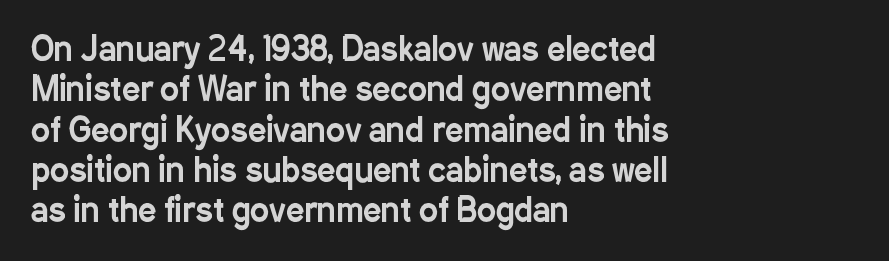
The image shows 32 px condensed sans-serif type, upright; set left-aligned, normal line spacing (1.26x), normal letter spacing, not underlined; low stroke contrast and a medium x-height.
